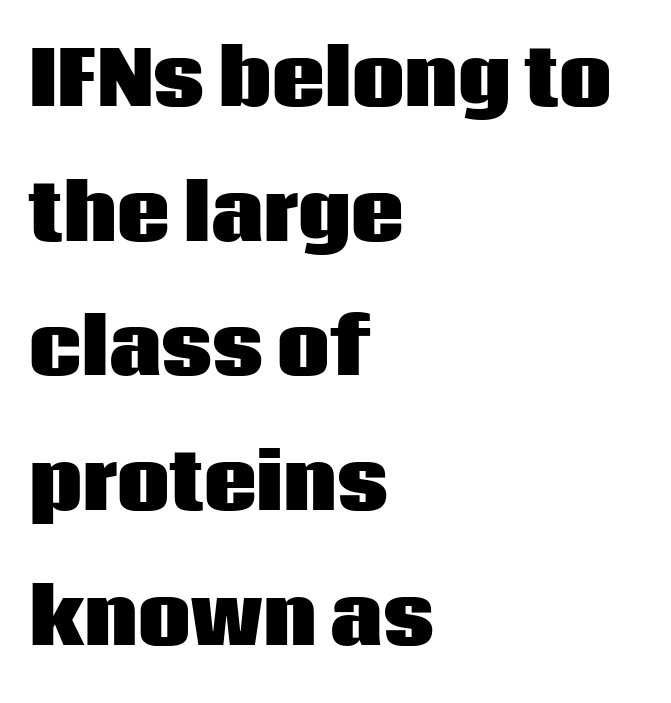
The face used here is a sans, in the tradition of grotesques and geometrics. The glyphs are unaccompanied by any horizontal stroke below them. These words are printed bold, with thick strokes throughout. Which margin do the lines hug? The left one — the right edge is uneven. Vertical strokes here are truly vertical. Inter-character spacing is left at the font's built-in metrics.
